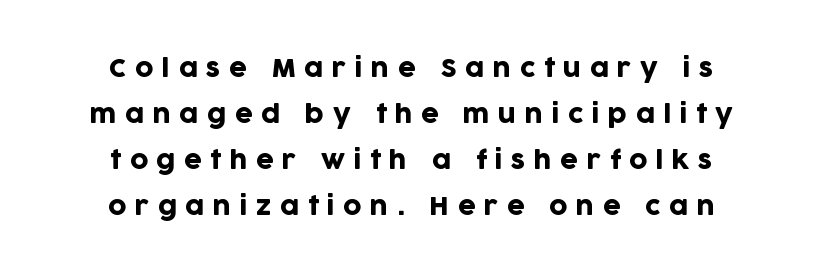
{"italic": "no", "underline": "no", "align": "center", "line_spacing_ratio": 1.84, "letter_spacing": "wide", "letter_spacing_em": 0.34, "glyph_px": 25}
